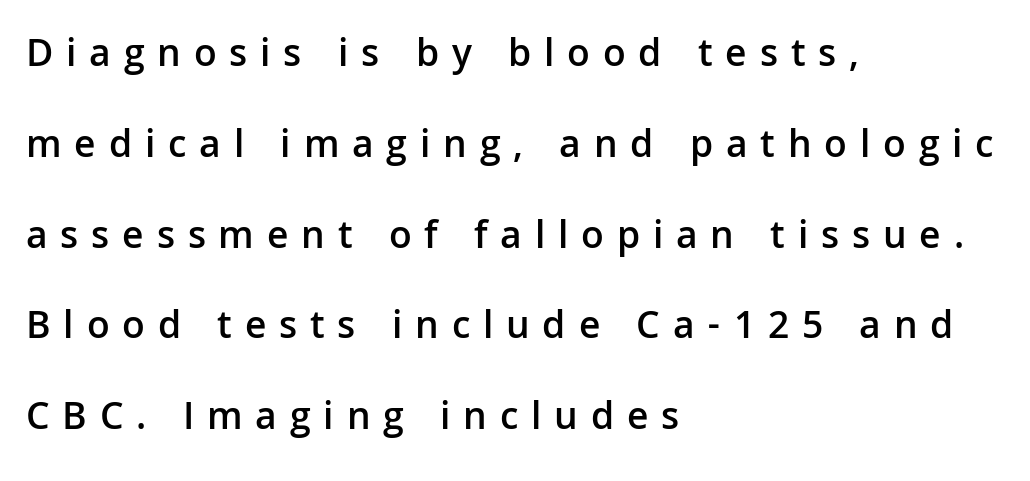
Q: Is the text bold? A: Semi-bold.
Q: Is the text italic (slanted)? A: No, it is upright.
Q: Is the typeface a serif or a sans-serif typeface? A: Sans-serif.
Q: Is the text underlined? A: No.
Q: How is the paragraph aligned? A: Left-aligned.
Q: Is the spacing between letters normal or unusually wide? A: Unusually wide.
Q: Is the spacing between lines tight, normal or loose? A: Loose.
Q: Width (condensed, normal, or wide)? A: Normal.
Q: Stroke contrast? A: Low.
Q: x-height? A: Medium.
Q: Monospaced? A: No.
